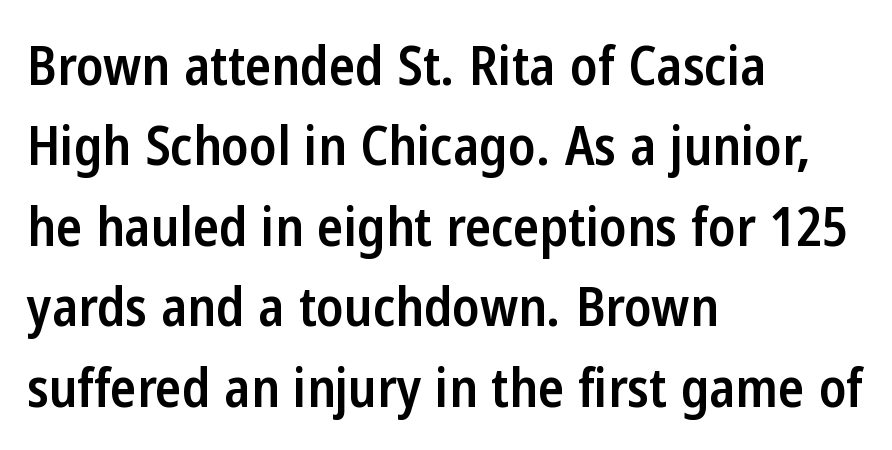
The image shows 54 px semibold, condensed sans-serif type, upright; set left-aligned, normal line spacing (1.49x), normal letter spacing, not underlined; low stroke contrast and a medium x-height.
